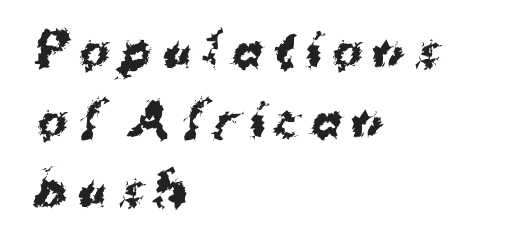
{"serif": "no", "bold": "yes", "weight": "bold", "width": "normal", "stroke_contrast": "medium", "x_height": "medium", "monospaced": "no", "underline": "no", "align": "left", "line_spacing": "normal", "line_spacing_ratio": 1.55, "letter_spacing": "wide", "letter_spacing_em": 0.24, "glyph_px": 45}
